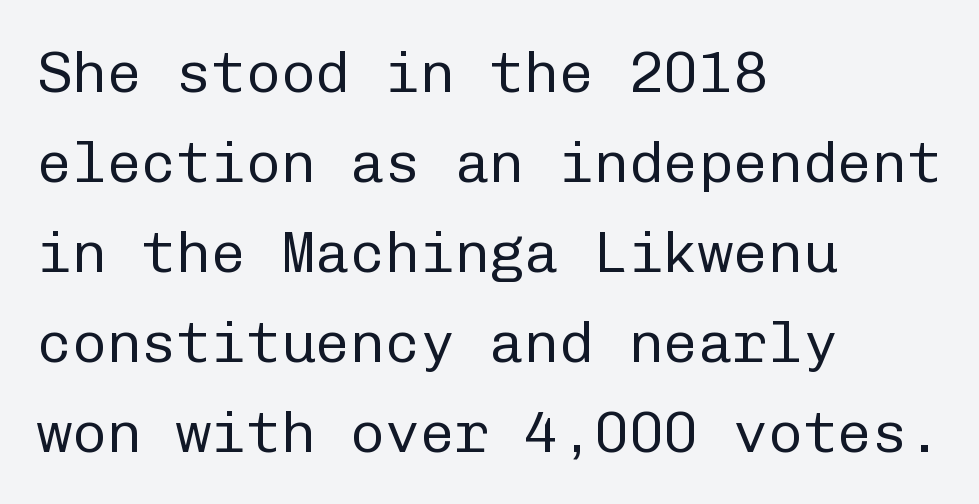
Glyph-to-glyph distance matches everyday printed text. The letters carry no serifs — their stems end cleanly without finishing strokes. The specimen omits any rule beneath the text block's lines. The cut favours lightness, reaching ordinary text weight at its darkest. It's the straight-up-and-down kind of type. The paragraph shown leans on its left margin.
